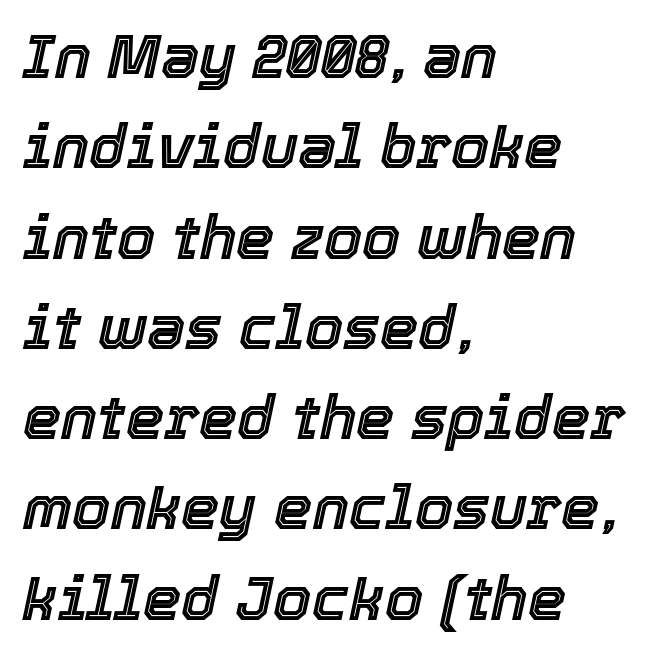
{"italic": "yes", "lean": "right", "slant_degrees": 12, "width": "normal", "x_height": "medium", "monospaced": "no", "underline": "no", "align": "left", "line_spacing": "normal", "line_spacing_ratio": 1.48, "letter_spacing": "normal", "letter_spacing_em": 0.0, "glyph_px": 61}
